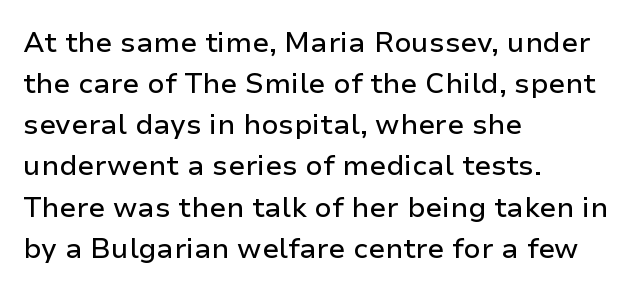
{"serif": "no", "italic": "no", "width": "normal", "stroke_contrast": "low", "x_height": "medium", "monospaced": "no", "underline": "no", "align": "left", "line_spacing": "normal", "line_spacing_ratio": 1.47, "letter_spacing": "normal", "letter_spacing_em": 0.0, "glyph_px": 28}
